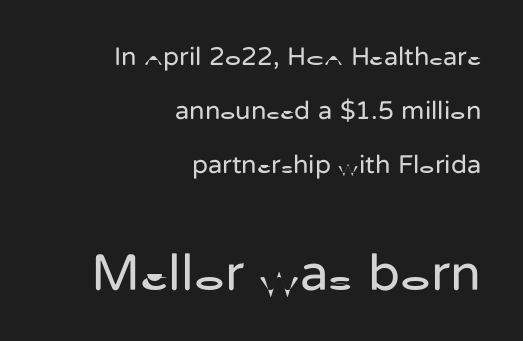
The image shows 52 px regular-weight sans-serif type, upright; set right-aligned, loose line spacing (2.07x), normal letter spacing, not underlined; the second (bottom) block is 2.0x larger; low stroke contrast and a medium x-height.
